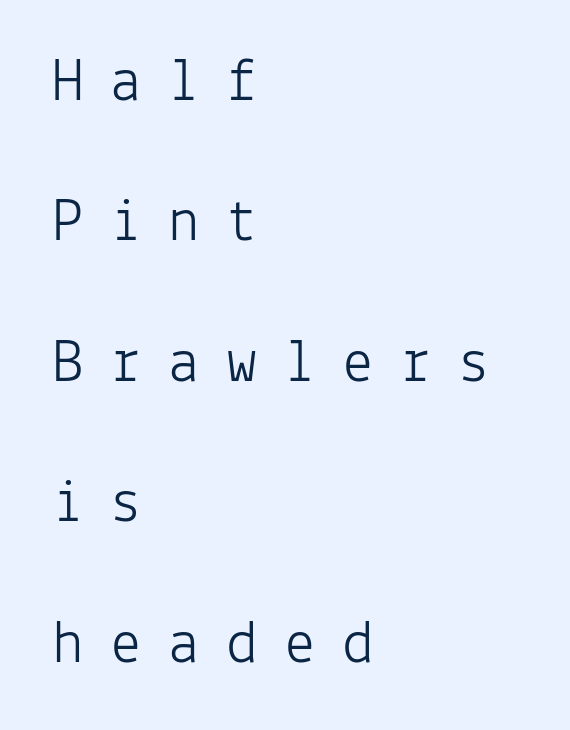
Q: Is the text bold? A: No.
Q: Is the text italic (slanted)? A: No, it is upright.
Q: Is the typeface a serif or a sans-serif typeface? A: Sans-serif.
Q: Is the text underlined? A: No.
Q: How is the paragraph aligned? A: Left-aligned.
Q: Is the spacing between letters normal or unusually wide? A: Unusually wide.
Q: Is the spacing between lines tight, normal or loose? A: Loose.
Q: Width (condensed, normal, or wide)? A: Normal.
Q: Stroke contrast? A: Low.
Q: x-height? A: Medium.
Q: Monospaced? A: Yes.
